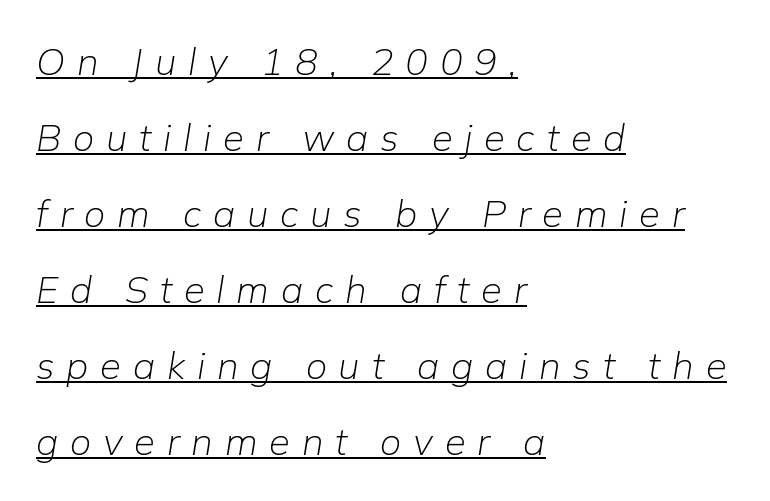
{"italic": "yes", "lean": "right", "slant_degrees": 9, "bold": "no", "weight": "light", "width": "normal", "stroke_contrast": "low", "x_height": "medium", "monospaced": "no", "underline": "yes", "align": "left", "line_spacing": "loose", "line_spacing_ratio": 2.0, "letter_spacing": "wide", "letter_spacing_em": 0.31, "glyph_px": 38}
